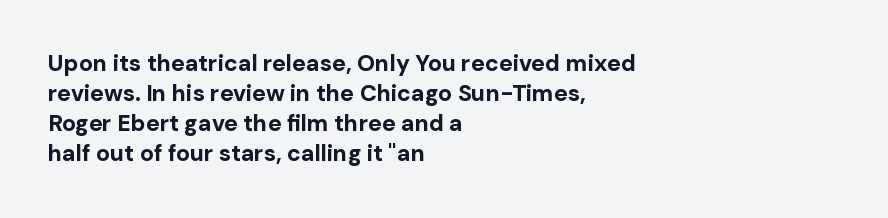
Does extra space separate the letters? No, they use regular spacing. The passage is arranged the way most books set body copy — flush left. Successive baselines arrive at the customary interval. Posture: upright roman. Is the type bold? Yes — the strokes are clearly thick and heavy.
